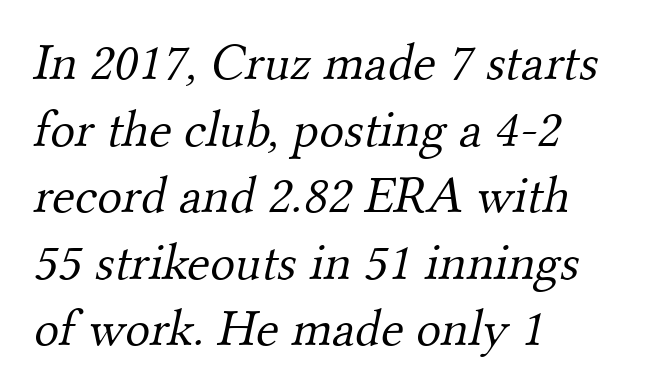
{"serif": "yes", "bold": "no", "weight": "light", "width": "normal", "stroke_contrast": "medium", "x_height": "small", "monospaced": "no", "underline": "no", "align": "left", "line_spacing": "normal", "line_spacing_ratio": 1.28, "letter_spacing": "normal", "letter_spacing_em": 0.0, "glyph_px": 52}
